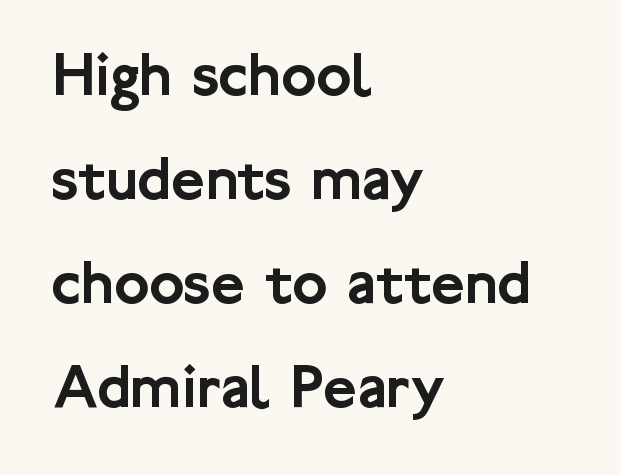
The image shows 65 px sans-serif type, upright; set left-aligned, normal line spacing (1.6x), normal letter spacing, not underlined; low stroke contrast and a medium x-height.
